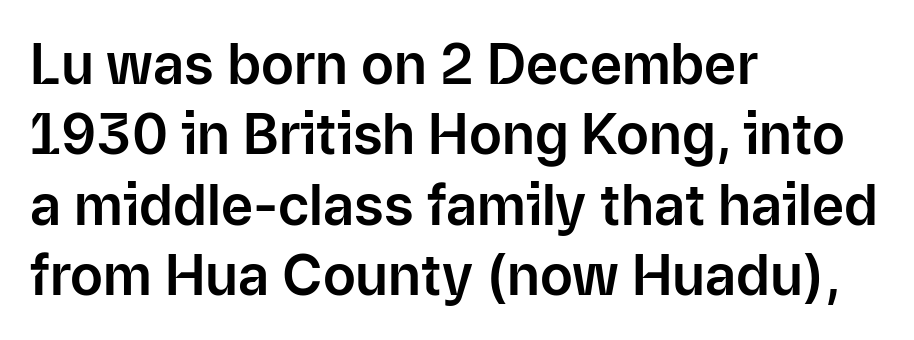
{"serif": "no", "italic": "no", "width": "normal", "stroke_contrast": "low", "x_height": "medium", "monospaced": "no", "underline": "no", "align": "left", "line_spacing": "normal", "line_spacing_ratio": 1.28, "letter_spacing": "normal", "letter_spacing_em": 0.0, "glyph_px": 55}
